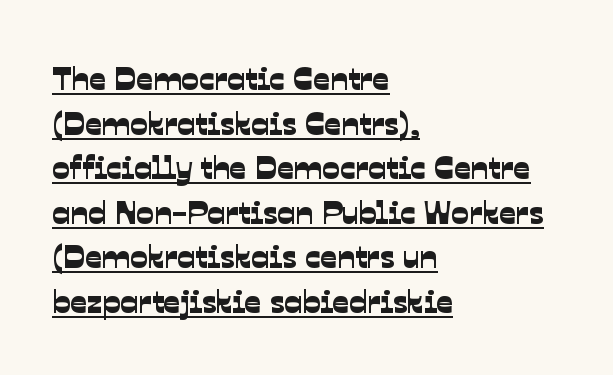
Q: Is the typeface a serif or a sans-serif typeface? A: Sans-serif.
Q: Is the text underlined? A: Yes.
Q: How is the paragraph aligned? A: Left-aligned.
Q: Is the spacing between letters normal or unusually wide? A: Normal.
Q: Is the spacing between lines tight, normal or loose? A: Normal.
Q: Width (condensed, normal, or wide)? A: Normal.
Q: Stroke contrast? A: Low.
Q: x-height? A: Medium.
Q: Monospaced? A: No.
